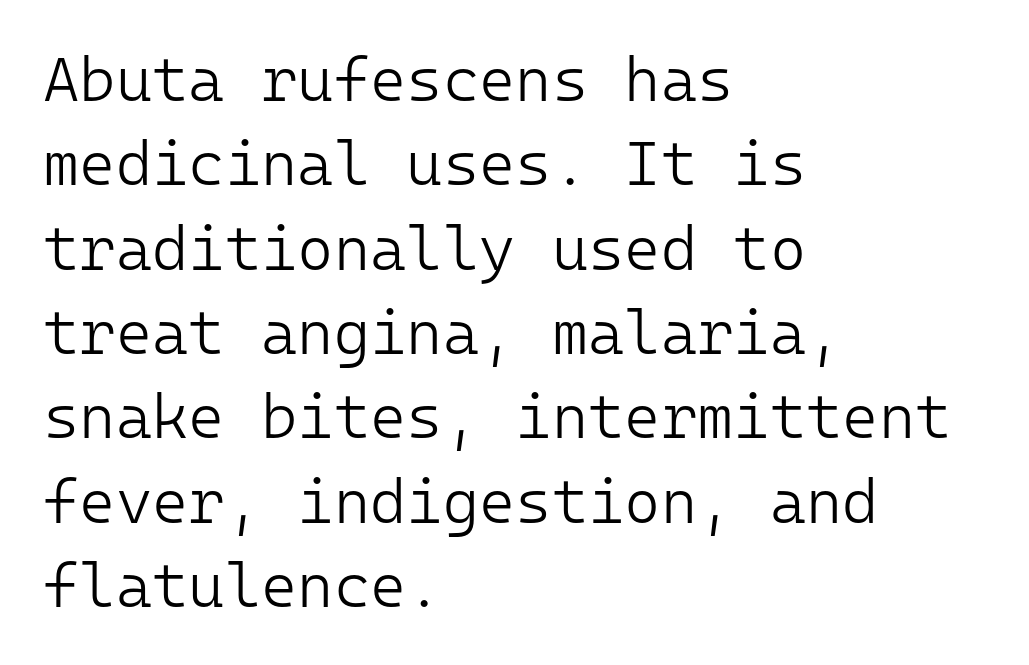
{"serif": "no", "italic": "no", "bold": "no", "weight": "light", "width": "normal", "stroke_contrast": "low", "x_height": "medium", "monospaced": "yes", "underline": "no", "align": "left", "line_spacing": "normal", "line_spacing_ratio": 1.36, "letter_spacing": "normal", "letter_spacing_em": 0.0, "glyph_px": 62}
